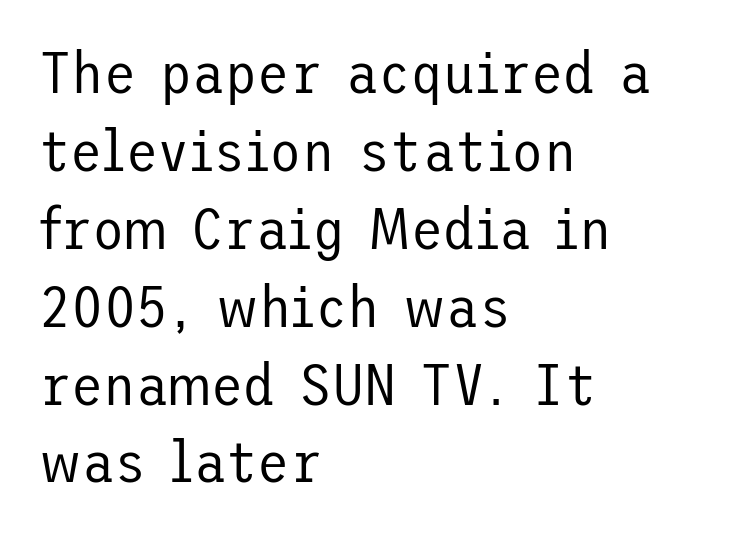
Q: Is the text bold? A: No.
Q: Is the text italic (slanted)? A: No, it is upright.
Q: Is the typeface a serif or a sans-serif typeface? A: Sans-serif.
Q: Is the text underlined? A: No.
Q: How is the paragraph aligned? A: Left-aligned.
Q: Is the spacing between letters normal or unusually wide? A: Normal.
Q: Is the spacing between lines tight, normal or loose? A: Normal.
Q: Width (condensed, normal, or wide)? A: Normal.
Q: Stroke contrast? A: Low.
Q: x-height? A: Medium.
